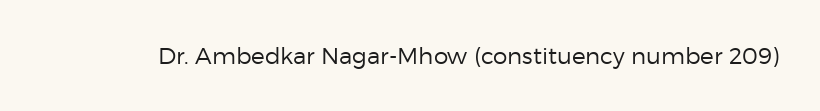
The image shows 23 px text type, upright; set normal letter spacing, not underlined.
